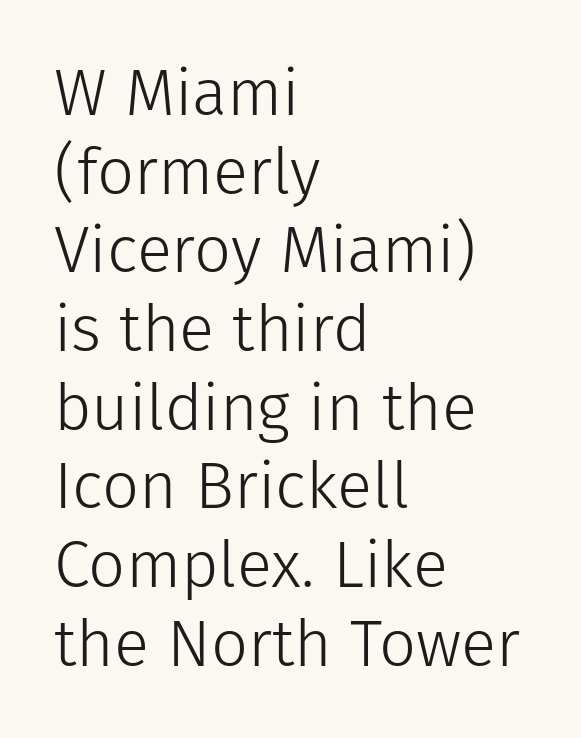
{"serif": "no", "italic": "no", "bold": "no", "weight": "light", "width": "normal", "stroke_contrast": "low", "x_height": "medium", "monospaced": "no", "underline": "no", "align": "left", "line_spacing_ratio": 1.21, "letter_spacing": "normal", "letter_spacing_em": 0.0, "glyph_px": 65}
